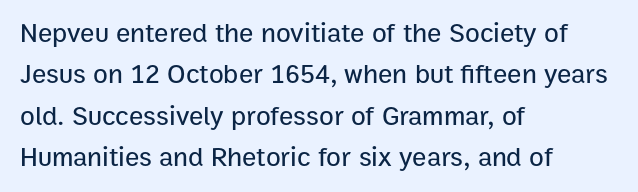
The image shows 27 px text type, upright; set left-aligned, normal line spacing (1.53x), normal letter spacing, not underlined.
